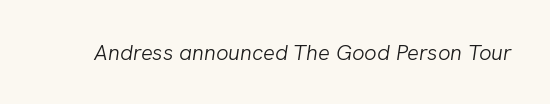
{"italic": "yes", "lean": "right", "slant_degrees": 8, "bold": "no", "underline": "no", "letter_spacing": "normal", "letter_spacing_em": 0.0, "glyph_px": 22}
